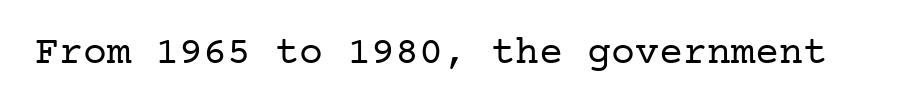
Q: Is the text bold? A: No.
Q: Is the text italic (slanted)? A: No, it is upright.
Q: Is the typeface a serif or a sans-serif typeface? A: Serif.
Q: Is the text underlined? A: No.
Q: Is the spacing between letters normal or unusually wide? A: Normal.
Q: Width (condensed, normal, or wide)? A: Normal.
Q: Stroke contrast? A: Low.
Q: x-height? A: Medium.
